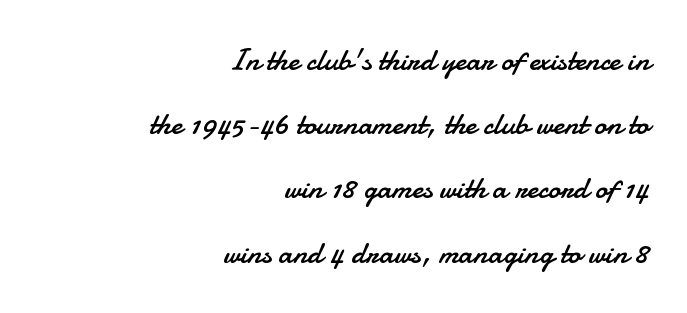
{"serif": "no", "bold": "no", "weight": "regular", "width": "normal", "stroke_contrast": "low", "x_height": "small", "monospaced": "no", "underline": "no", "align": "right", "line_spacing": "loose", "line_spacing_ratio": 2.07, "letter_spacing": "normal", "letter_spacing_em": 0.0, "glyph_px": 31}
